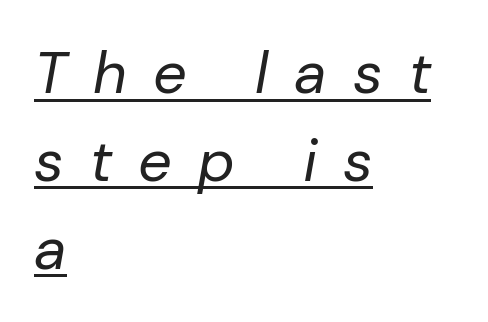
Q: Is the text bold? A: No.
Q: Is the text italic (slanted)? A: Yes, it leans right by about 10 degrees.
Q: Is the text underlined? A: Yes.
Q: How is the paragraph aligned? A: Left-aligned.
Q: Is the spacing between letters normal or unusually wide? A: Unusually wide.
Q: Is the spacing between lines tight, normal or loose? A: Normal.
Q: Width (condensed, normal, or wide)? A: Normal.
Q: Stroke contrast? A: Low.
Q: x-height? A: Medium.
Q: Monospaced? A: No.
